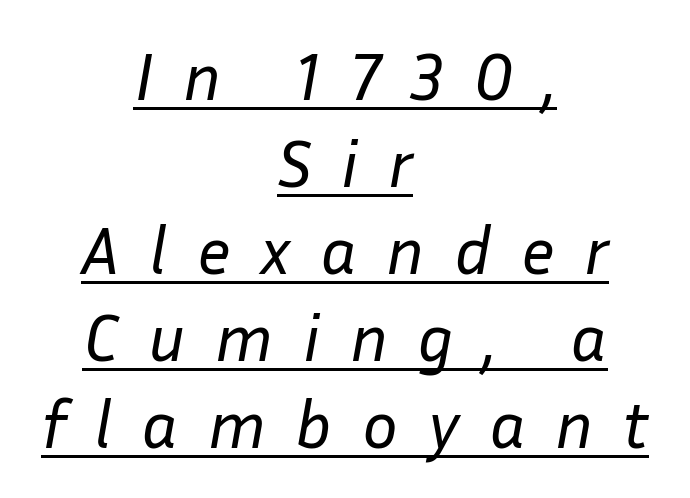
The image shows 67 px regular-weight type, italic (leaning right); set centered, normal line spacing (1.3x), unusually wide letter spacing (+0.44 em), underlined; low stroke contrast and a medium x-height.
